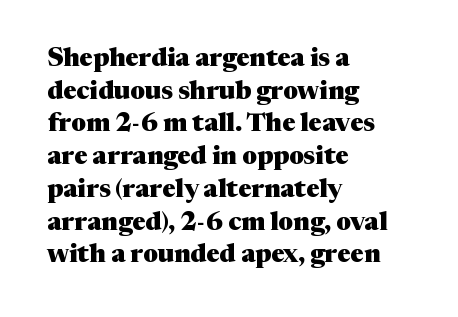
The image shows 25 px bold type, upright; set left-aligned, normal line spacing (1.31x), normal letter spacing, not underlined.
